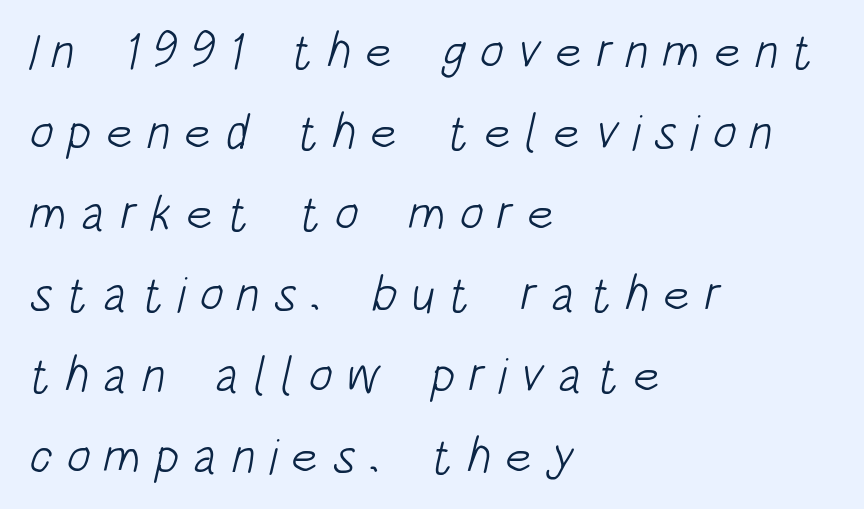
These lines are set flush left with a ragged right edge. Proportional: the letters do not fall into vertical columns. Unmarked baselines from the first word to the last. The leading is moderate, giving the passage an even texture. Observe the wide spacing: letters keep a clear distance from each other.
